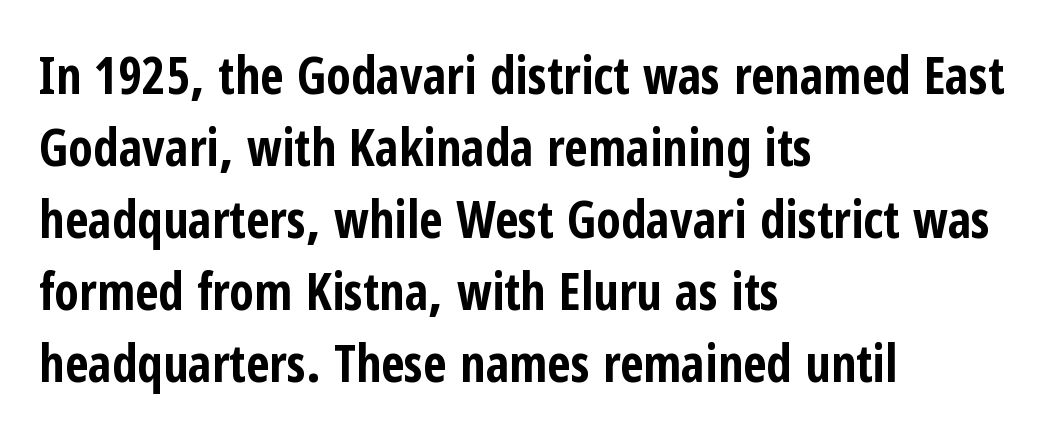
Q: Is the text bold? A: Yes.
Q: Is the text italic (slanted)? A: No, it is upright.
Q: Is the typeface a serif or a sans-serif typeface? A: Sans-serif.
Q: Is the text underlined? A: No.
Q: How is the paragraph aligned? A: Left-aligned.
Q: Is the spacing between letters normal or unusually wide? A: Normal.
Q: Is the spacing between lines tight, normal or loose? A: Normal.
Q: Width (condensed, normal, or wide)? A: Condensed.
Q: Stroke contrast? A: Low.
Q: x-height? A: Medium.
Q: Monospaced? A: No.
